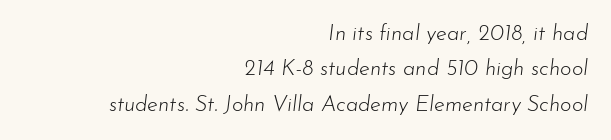
{"italic": "yes", "lean": "right", "slant_degrees": 7, "bold": "no", "underline": "no", "align": "right", "line_spacing": "normal", "line_spacing_ratio": 1.61, "letter_spacing": "normal", "letter_spacing_em": 0.0, "glyph_px": 22}
